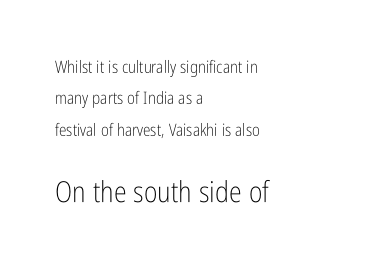
{"serif": "no", "italic": "no", "bold": "no", "weight": "light", "width": "condensed", "stroke_contrast": "low", "x_height": "medium", "monospaced": "no", "underline": "no", "align": "left", "line_spacing_ratio": 1.85, "letter_spacing": "normal", "letter_spacing_em": 0.0, "larger_block": "second", "size_ratio": 1.71, "glyph_px": 29}
